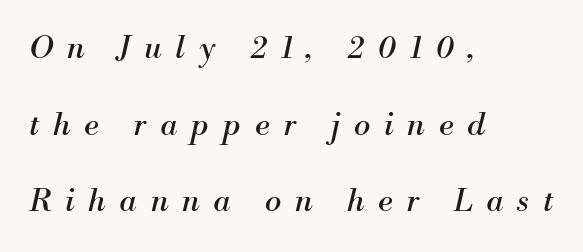
Heft: none added — not bold. In CSS terms this would be text-align: left. Typographically, this falls in the serif category. The face used here is rendered with a markedly widened letterfit. Character widths vary here, with narrow letters taking less room than wide ones. The foot of each line stays bare and open.
